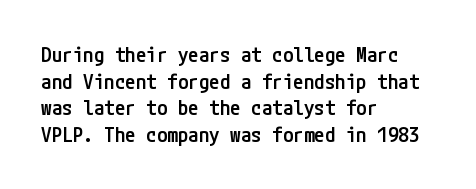
The image shows 21 px text type, upright; set left-aligned, normal line spacing (1.27x), normal letter spacing, not underlined.
